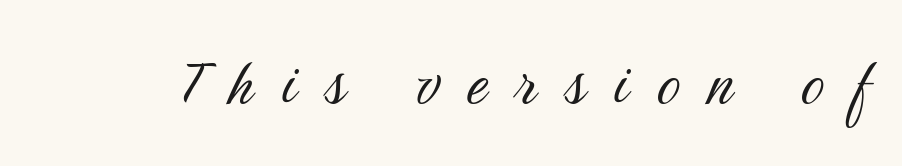
The image shows 73 px light, condensed sans-serif type; set unusually wide letter spacing (+0.39 em), not underlined; medium stroke contrast and a medium x-height.
